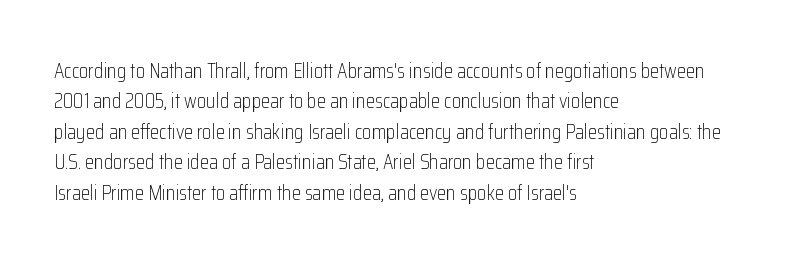
The image shows 21 px text type, upright; set left-aligned, normal line spacing (1.45x), normal letter spacing, not underlined.
